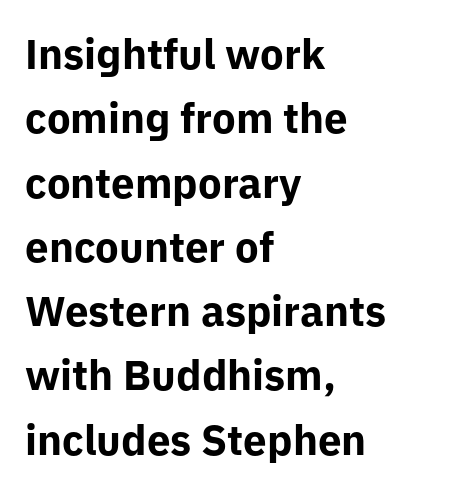
{"serif": "no", "italic": "no", "bold": "yes", "weight": "bold", "width": "normal", "stroke_contrast": "low", "x_height": "medium", "monospaced": "no", "underline": "no", "align": "left", "line_spacing": "normal", "line_spacing_ratio": 1.53, "letter_spacing": "normal", "letter_spacing_em": 0.0, "glyph_px": 42}
